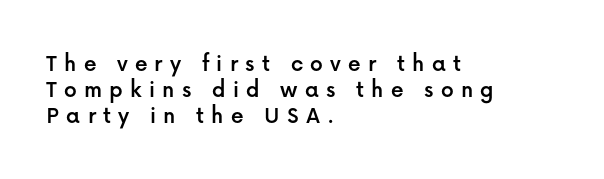
{"italic": "no", "underline": "no", "align": "left", "line_spacing": "tight", "line_spacing_ratio": 1.05, "letter_spacing": "wide", "letter_spacing_em": 0.29, "glyph_px": 25}
